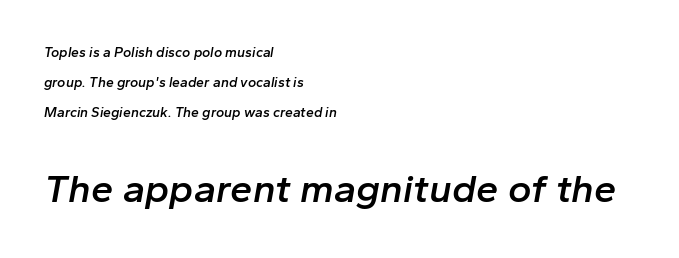
{"italic": "yes", "lean": "right", "slant_degrees": 10, "bold": "semi", "weight": "semibold", "width": "normal", "stroke_contrast": "low", "x_height": "medium", "monospaced": "no", "underline": "no", "align": "left", "line_spacing": "loose", "line_spacing_ratio": 2.13, "letter_spacing": "normal", "letter_spacing_em": 0.0, "larger_block": "second", "size_ratio": 2.86, "glyph_px": 40}
